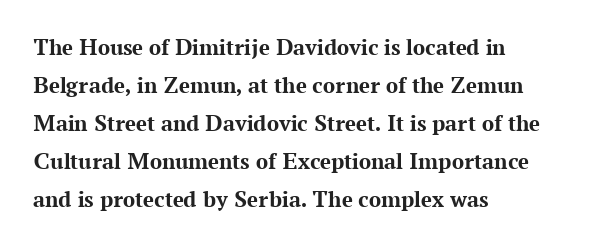
{"italic": "no", "bold": "yes", "underline": "no", "align": "left", "line_spacing": "normal", "line_spacing_ratio": 1.58, "letter_spacing": "normal", "letter_spacing_em": 0.0, "glyph_px": 24}
